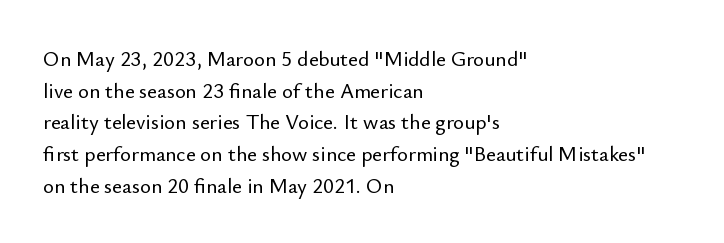
Q: Is the text italic (slanted)? A: No, it is upright.
Q: Is the text underlined? A: No.
Q: How is the paragraph aligned? A: Left-aligned.
Q: Is the spacing between letters normal or unusually wide? A: Normal.
Q: Is the spacing between lines tight, normal or loose? A: Normal.
